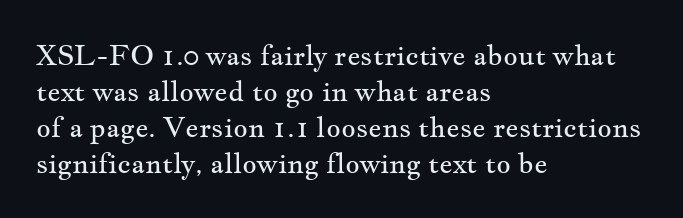
{"serif": "yes", "italic": "no", "bold": "no", "weight": "regular", "width": "wide", "stroke_contrast": "medium", "x_height": "small", "monospaced": "no", "underline": "no", "align": "left", "line_spacing": "normal", "line_spacing_ratio": 1.28, "letter_spacing": "normal", "letter_spacing_em": 0.0, "glyph_px": 28}
